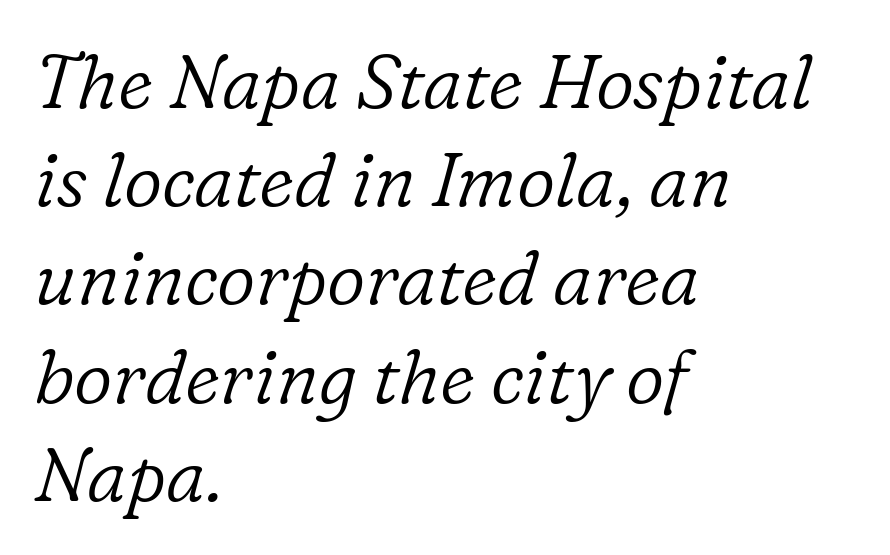
Short note: letters normally spaced. Descenders are the only things crossing below the line. One-word summary of the alignment: left. Compared with a typical body face, this is equally light or lighter still. The typeface chosen for these lines features serifs.
